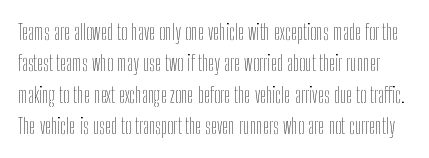
{"italic": "no", "bold": "no", "underline": "no", "line_spacing": "normal", "line_spacing_ratio": 1.43, "letter_spacing": "normal", "letter_spacing_em": 0.0, "glyph_px": 22}
